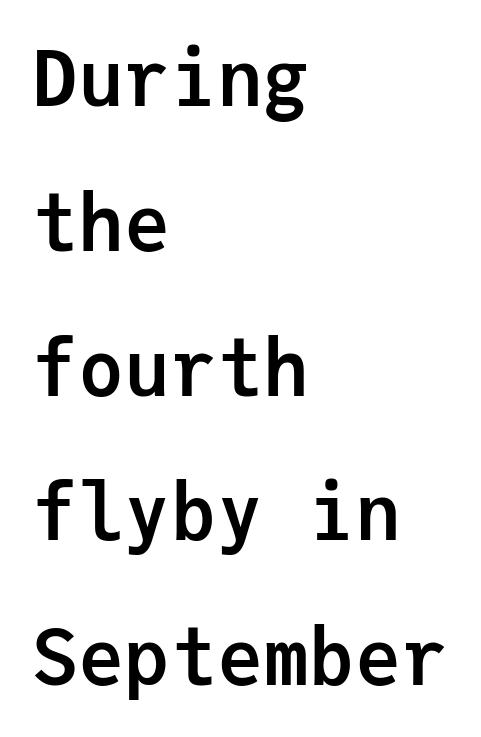
The typesetting leans heavy: a genuine bold. You could count columns in this text — the font is strictly monospaced. Clear beneath every line of the passage. The passage is arranged the way most books set body copy — flush left.
